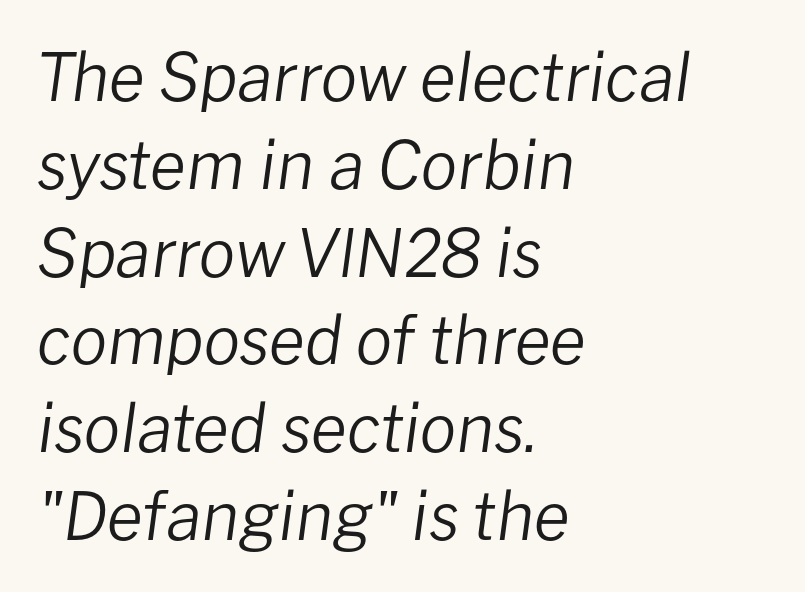
The paragraph shown leans on its left margin. These lines sit exactly where default settings would place them. The line texture is even and compact thanks to regular tracking. Quick note: italic. These lines are rendered in a variable-pitch font.
